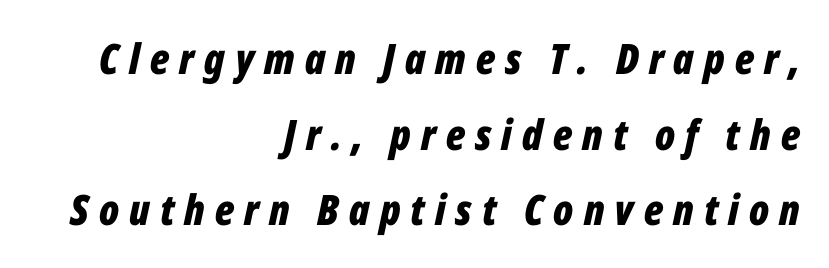
These lines have a slow, spaced-out rhythm from letter to letter. These words are printed bold, with thick strokes throughout. Reading down the block, your eye finds every line finishing at a fixed right position. Each letter keeps its own natural width here, so spacing adapts to shape.
